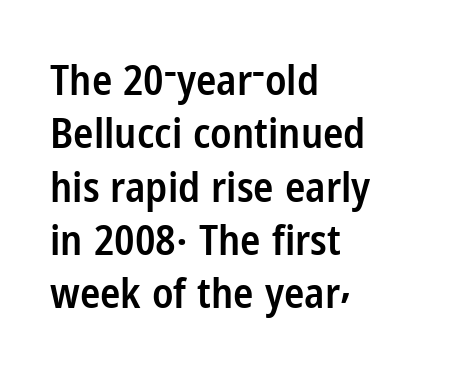
Q: Is the text bold? A: Semi-bold.
Q: Is the text italic (slanted)? A: No, it is upright.
Q: Is the typeface a serif or a sans-serif typeface? A: Sans-serif.
Q: Is the text underlined? A: No.
Q: How is the paragraph aligned? A: Left-aligned.
Q: Is the spacing between letters normal or unusually wide? A: Normal.
Q: Is the spacing between lines tight, normal or loose? A: Normal.
Q: Width (condensed, normal, or wide)? A: Condensed.
Q: Stroke contrast? A: Low.
Q: x-height? A: Medium.
Q: Monospaced? A: No.
